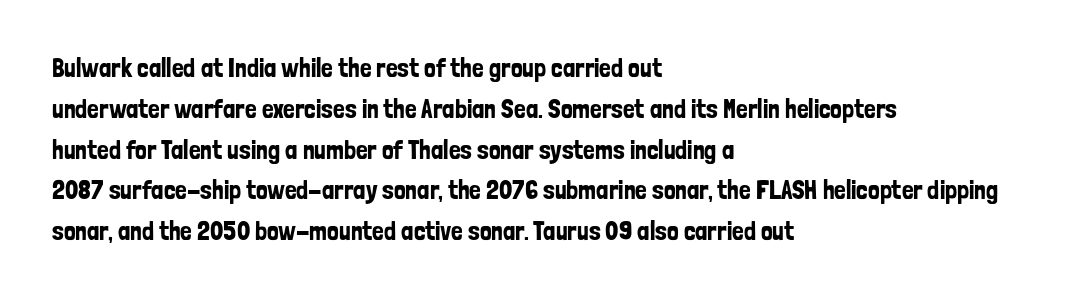
{"italic": "no", "underline": "no", "align": "left", "line_spacing": "normal", "line_spacing_ratio": 1.57, "letter_spacing": "normal", "letter_spacing_em": 0.0, "glyph_px": 26}
